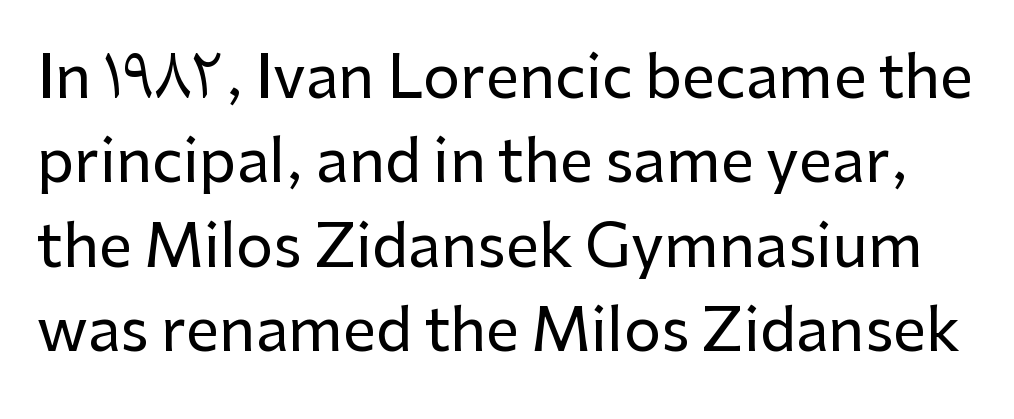
These lines are composed in type without serifs. Rendered with straight, roman letterforms. Tracking here is standard; glyphs follow each other at the usual distance. If you measured baseline to baseline, you'd find a middling distance.
